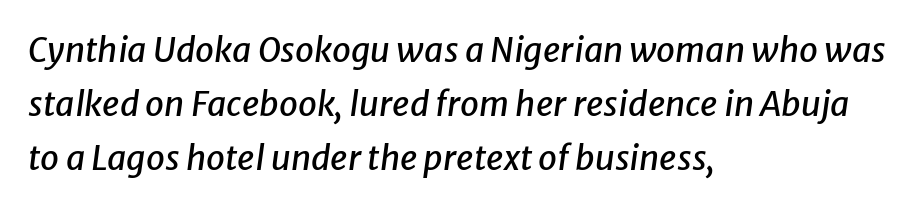
Q: Is the text italic (slanted)? A: Yes, it leans right by about 8 degrees.
Q: Is the text underlined? A: No.
Q: How is the paragraph aligned? A: Left-aligned.
Q: Is the spacing between letters normal or unusually wide? A: Normal.
Q: Is the spacing between lines tight, normal or loose? A: Normal.
Q: Width (condensed, normal, or wide)? A: Normal.
Q: Stroke contrast? A: Low.
Q: x-height? A: Medium.
Q: Monospaced? A: No.
